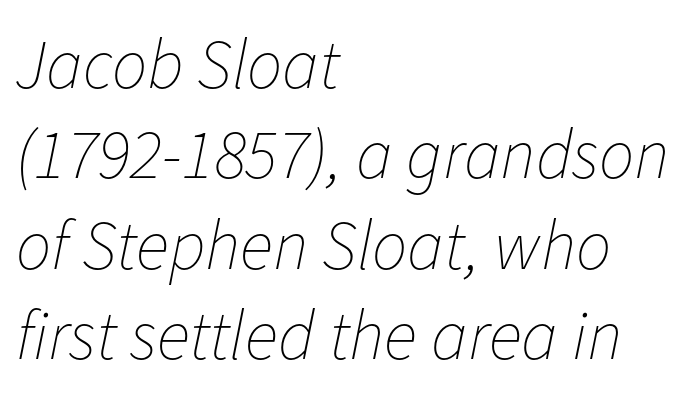
Q: Is the text bold? A: No.
Q: Is the text italic (slanted)? A: Yes, it leans right by about 11 degrees.
Q: Is the text underlined? A: No.
Q: How is the paragraph aligned? A: Left-aligned.
Q: Is the spacing between letters normal or unusually wide? A: Normal.
Q: Is the spacing between lines tight, normal or loose? A: Normal.
Q: Width (condensed, normal, or wide)? A: Normal.
Q: Stroke contrast? A: Low.
Q: x-height? A: Medium.
Q: Monospaced? A: No.
